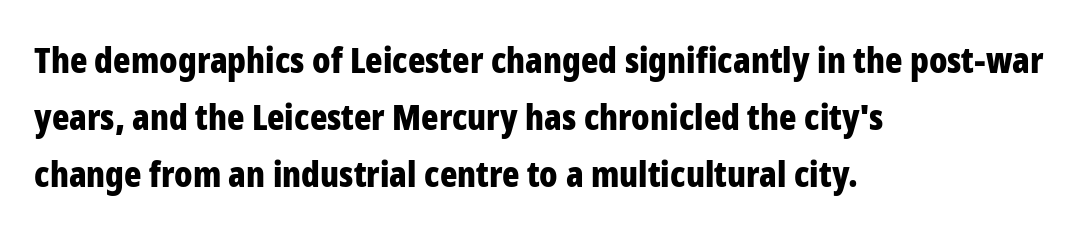
{"serif": "no", "italic": "no", "bold": "yes", "weight": "bold", "width": "condensed", "stroke_contrast": "low", "x_height": "medium", "monospaced": "no", "underline": "no", "align": "left", "line_spacing": "normal", "line_spacing_ratio": 1.59, "letter_spacing": "normal", "letter_spacing_em": 0.0, "glyph_px": 36}
